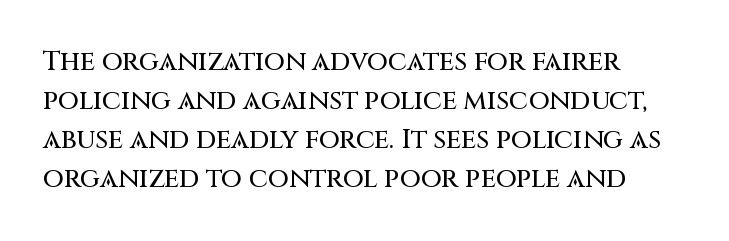
This block has exactly the height ordinary leading produces. The specimen reads as upright at a glance. Letters rest on an invisible, unmarked baseline. Compared with typical body copy, the letter spacing here is the same.
